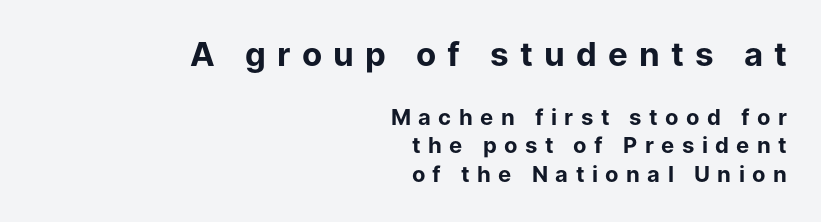
The image shows 33 px bold sans-serif type, upright; set right-aligned, normal line spacing (1.29x), unusually wide letter spacing (+0.34 em), not underlined; the first (top) block is 1.5x larger; low stroke contrast and a medium x-height.
